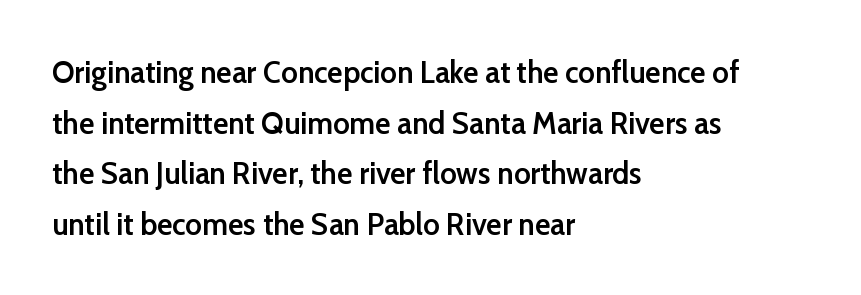
Q: Is the text bold? A: Semi-bold.
Q: Is the text italic (slanted)? A: No, it is upright.
Q: Is the typeface a serif or a sans-serif typeface? A: Sans-serif.
Q: Is the text underlined? A: No.
Q: How is the paragraph aligned? A: Left-aligned.
Q: Is the spacing between letters normal or unusually wide? A: Normal.
Q: Is the spacing between lines tight, normal or loose? A: Normal.
Q: Width (condensed, normal, or wide)? A: Normal.
Q: Stroke contrast? A: Low.
Q: x-height? A: Medium.
Q: Monospaced? A: No.
